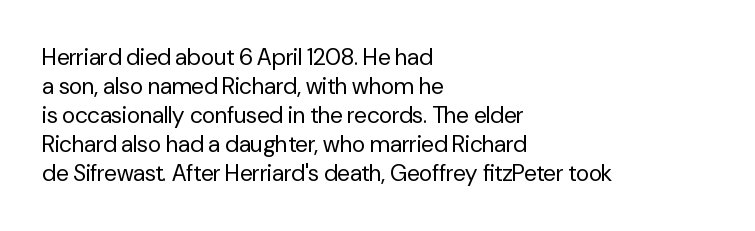
Q: Is the text bold? A: No.
Q: Is the text italic (slanted)? A: No, it is upright.
Q: Is the text underlined? A: No.
Q: How is the paragraph aligned? A: Left-aligned.
Q: Is the spacing between letters normal or unusually wide? A: Normal.
Q: Is the spacing between lines tight, normal or loose? A: Normal.
